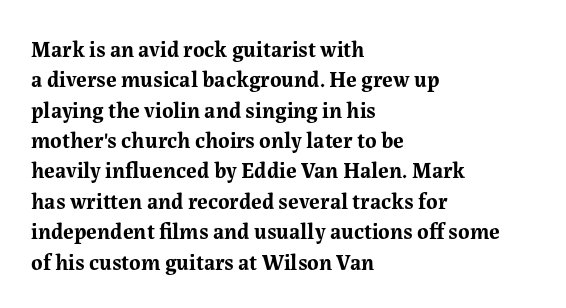
The image shows 22 px bold type, upright; set left-aligned, normal line spacing (1.38x), normal letter spacing, not underlined.
